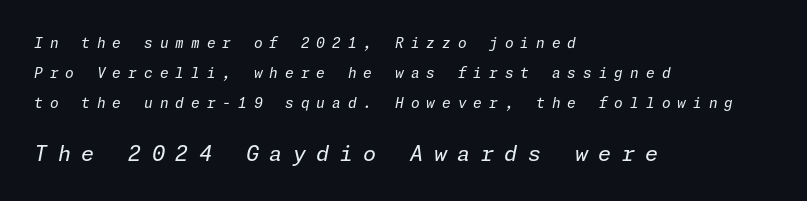
Q: Is the text bold? A: No.
Q: Is the text italic (slanted)? A: Yes, it leans right by about 11 degrees.
Q: Is the text underlined? A: No.
Q: How is the paragraph aligned? A: Left-aligned.
Q: Is the spacing between letters normal or unusually wide? A: Unusually wide.
Q: Is the spacing between lines tight, normal or loose? A: Loose.
Q: Which block of text is set in a larger size, the first (top) or the second (bottom)? A: The second (bottom) one.
